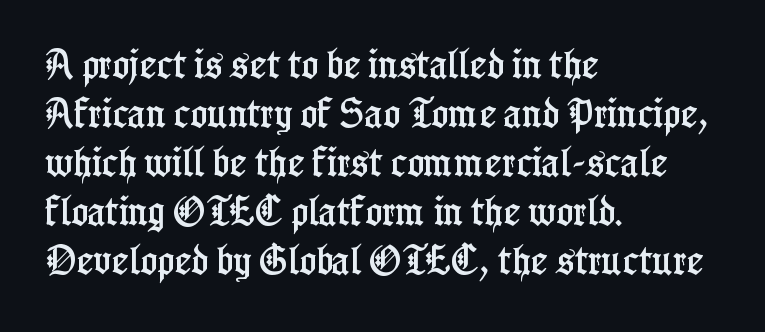
The text block is weighted toward the left margin, trailing off unevenly rightward. A serif font was chosen for this passage. A typesetter would call this leading conventional body-copy spacing. How are the letters spaced? Ordinarily, with no added tracking. Looks like regular typesetting: each glyph gets only the width it needs. Does the lettering tilt? It doesn't — this is upright.
